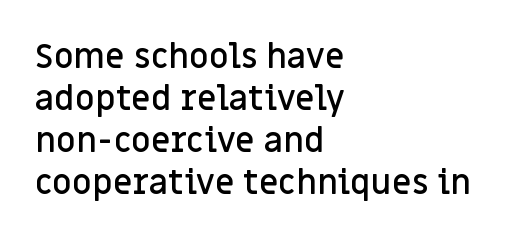
The typesetter chose a ragged-right arrangement here. The foot of each line stays bare and open. Proportional: the letters do not fall into vertical columns. It's the straight-up-and-down kind of type. On the weight axis this lands at semibold, roughly 600.
